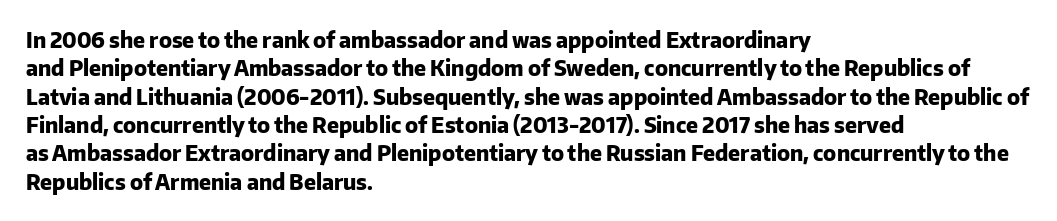
The lines in this sample share a left origin and differ only in where they stop. The block of text has a typical density, with ordinary space between rows. Posture: upright roman. The characters look thick and weighty, a clear bold. Letters rest on an invisible, unmarked baseline. There is no visible air inserted between adjacent glyphs.
